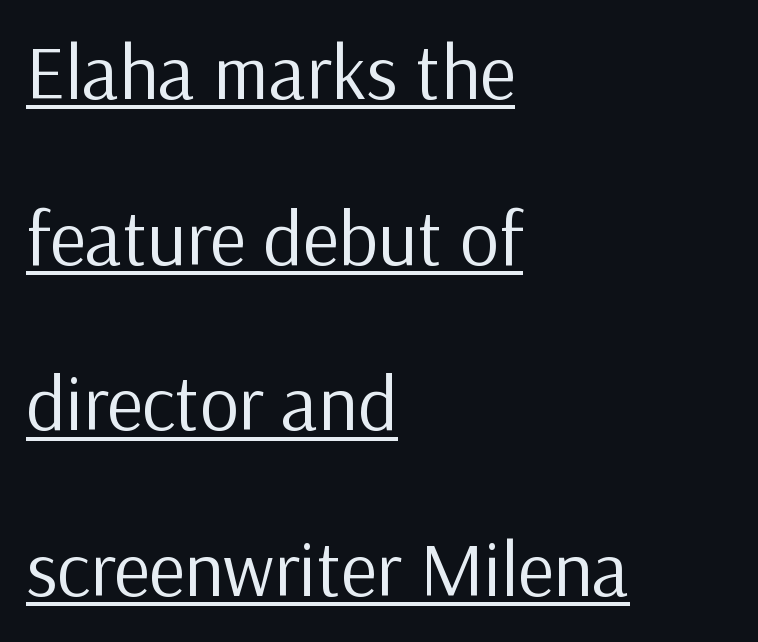
{"serif": "no", "italic": "no", "bold": "no", "weight": "regular", "width": "normal", "stroke_contrast": "low", "x_height": "medium", "monospaced": "no", "underline": "yes", "align": "left", "line_spacing": "loose", "line_spacing_ratio": 2.15, "letter_spacing": "normal", "letter_spacing_em": 0.0, "glyph_px": 77}
